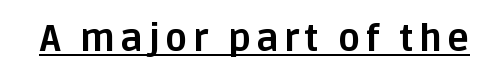
The image shows 37 px bold sans-serif type, upright; set underlined; low stroke contrast and a large x-height.
